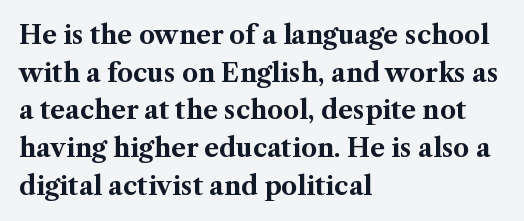
Q: Is the text bold? A: Yes.
Q: Is the text italic (slanted)? A: No, it is upright.
Q: Is the text underlined? A: No.
Q: How is the paragraph aligned? A: Left-aligned.
Q: Is the spacing between letters normal or unusually wide? A: Normal.
Q: Is the spacing between lines tight, normal or loose? A: Normal.
